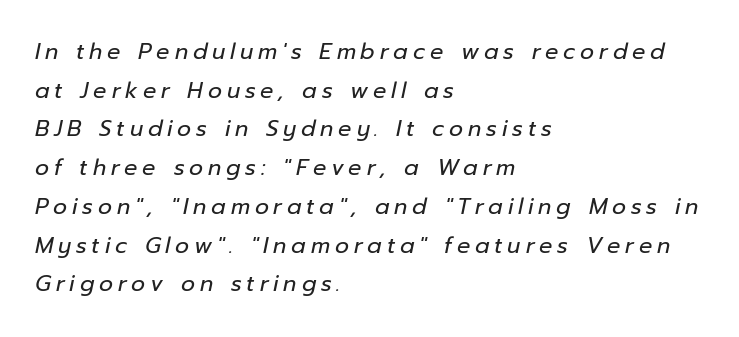
Q: Is the text bold? A: No.
Q: Is the text italic (slanted)? A: Yes, it leans right by about 12 degrees.
Q: Is the text underlined? A: No.
Q: How is the paragraph aligned? A: Left-aligned.
Q: Is the spacing between letters normal or unusually wide? A: Unusually wide.
